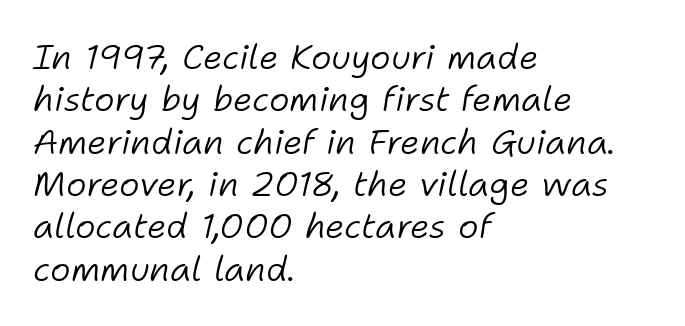
Is the type heavy? It reads as light-to-regular instead. The foot of each line stays bare and open. Compared with typical body copy, the letter spacing here is the same. Does the lettering tilt? It does — this is italic. This sample has the flowing, uneven cadence of proportional lettering.
